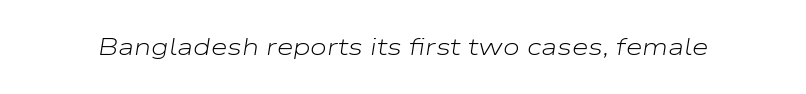
{"italic": "yes", "lean": "right", "slant_degrees": 9, "bold": "no", "underline": "no", "letter_spacing": "normal", "letter_spacing_em": 0.0, "glyph_px": 24}
